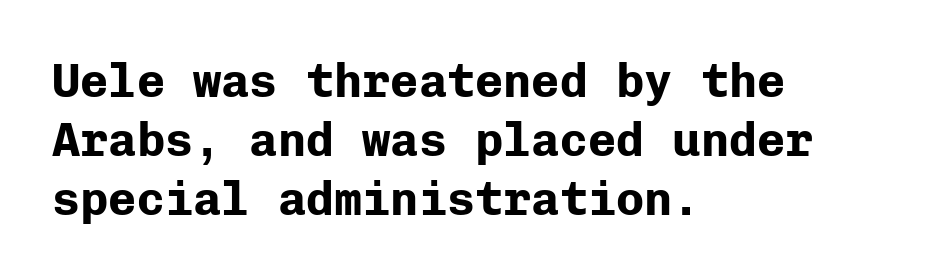
The letters stand straight up with perfectly vertical stems. The passage shown has conventional tracking throughout. Caption: multi-line text, flush left, ragged right. Each letter, wide or thin by design, is forced into the same width here. What kind of face is this? One without serifs — a sans. Descenders hang freely into open space.
